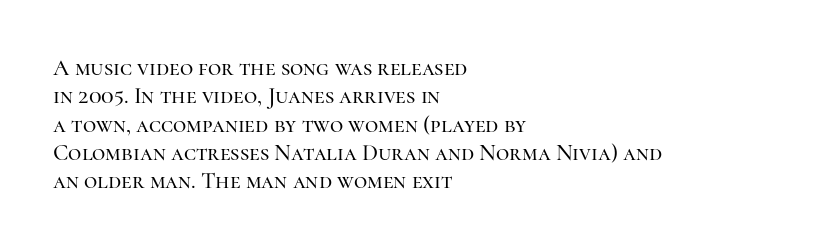
Q: Is the text italic (slanted)? A: No, it is upright.
Q: Is the text underlined? A: No.
Q: How is the paragraph aligned? A: Left-aligned.
Q: Is the spacing between letters normal or unusually wide? A: Normal.
